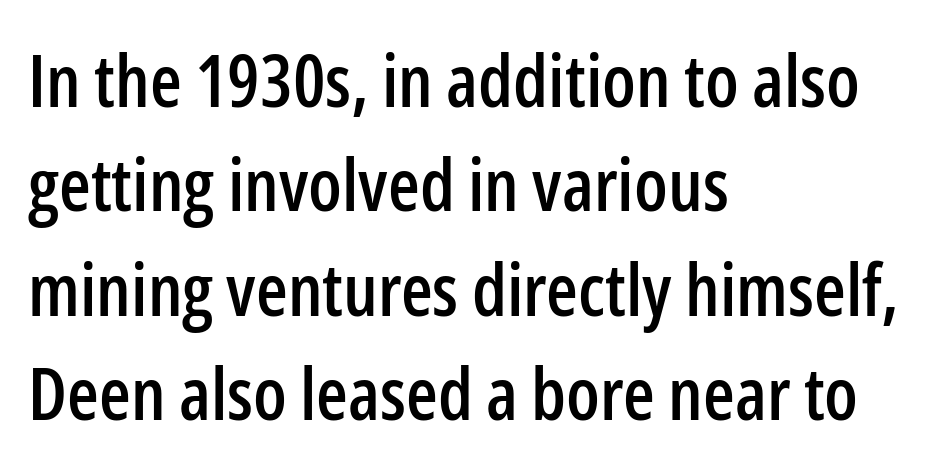
{"serif": "no", "italic": "no", "width": "condensed", "stroke_contrast": "low", "x_height": "medium", "monospaced": "no", "underline": "no", "align": "left", "line_spacing": "normal", "line_spacing_ratio": 1.43, "letter_spacing": "normal", "letter_spacing_em": 0.0, "glyph_px": 73}
